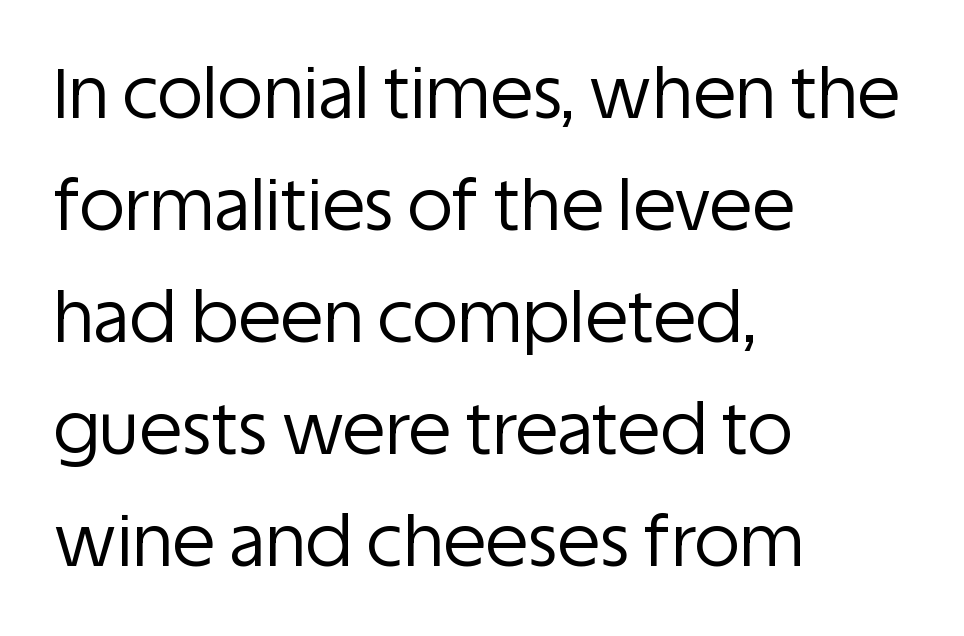
{"serif": "no", "italic": "no", "bold": "no", "weight": "regular", "width": "normal", "stroke_contrast": "low", "x_height": "large", "monospaced": "no", "underline": "no", "align": "left", "line_spacing": "normal", "line_spacing_ratio": 1.6, "letter_spacing": "normal", "letter_spacing_em": 0.0, "glyph_px": 70}
